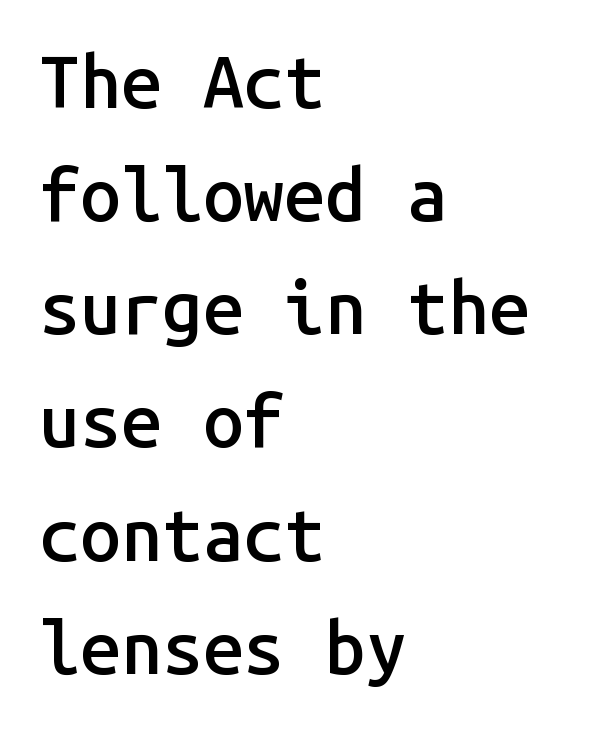
Q: Is the text bold? A: Semi-bold.
Q: Is the text italic (slanted)? A: No, it is upright.
Q: Is the typeface a serif or a sans-serif typeface? A: Sans-serif.
Q: Is the text underlined? A: No.
Q: How is the paragraph aligned? A: Left-aligned.
Q: Is the spacing between letters normal or unusually wide? A: Normal.
Q: Is the spacing between lines tight, normal or loose? A: Normal.
Q: Width (condensed, normal, or wide)? A: Normal.
Q: Stroke contrast? A: Low.
Q: x-height? A: Medium.
Q: Monospaced? A: Yes.
